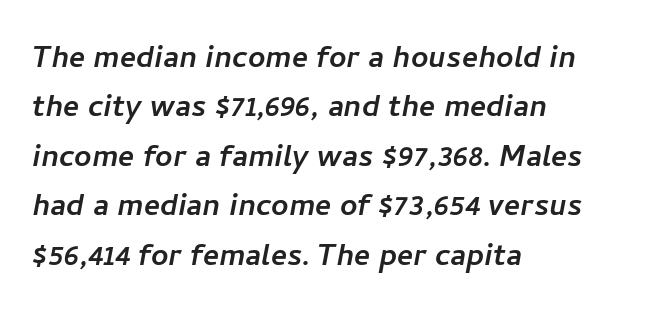
The image shows 38 px sans-serif type; set left-aligned, normal line spacing (1.3x), normal letter spacing, not underlined; low stroke contrast and a medium x-height.
